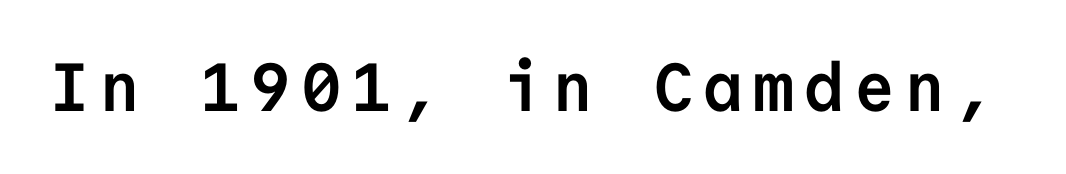
The image shows 68 px semibold sans-serif type, upright, monospaced; set not underlined; low stroke contrast and a medium x-height.
